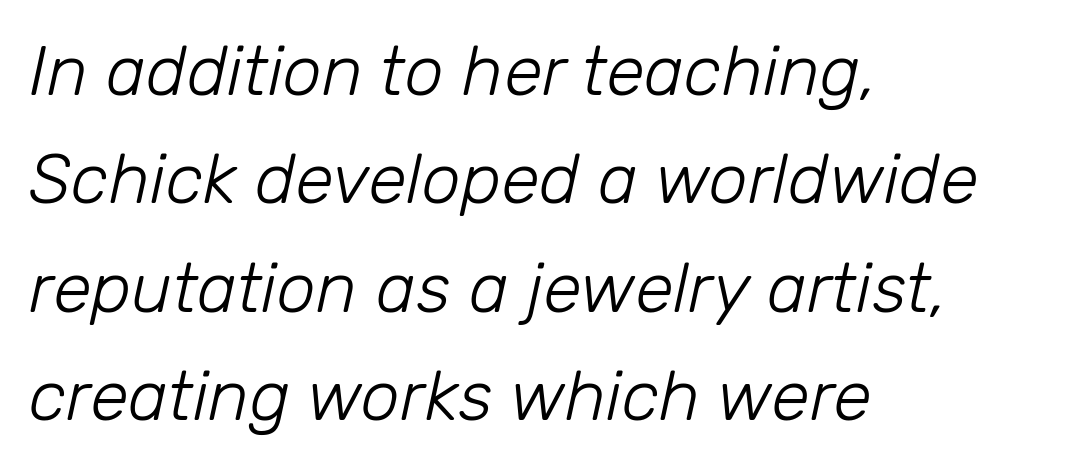
The designer left line spacing at the default. A clean baseline with only descenders dipping below it. A classic flush-left, rag-right setting is used for this passage. Stroke mass is kept to a normal reading level or below.
